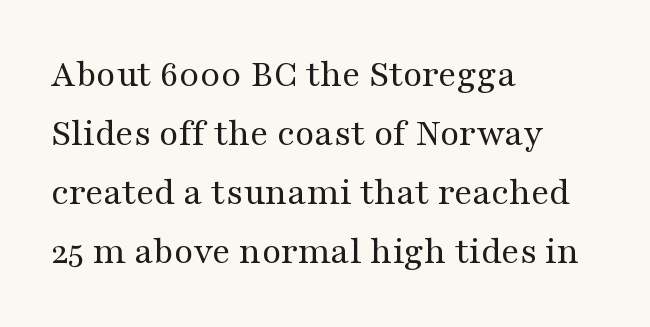
A typesetter would call this proportional, since set widths differ per character. The rendering uses a moderate line-height, typical for paragraphs. You can tell from the footed stems that serif type was used. The text block is weighted toward the left margin, trailing off unevenly rightward. Compared with typical body copy, the letter spacing here is the same.
